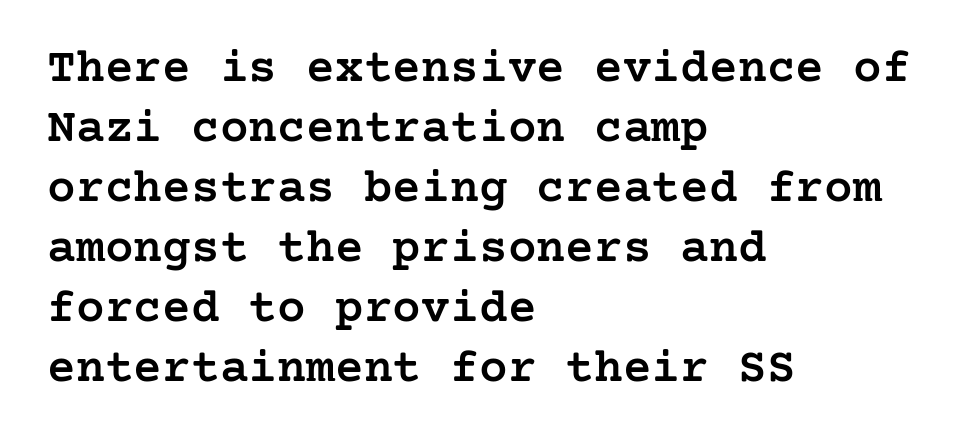
{"serif": "yes", "italic": "no", "bold": "semi", "weight": "semibold", "width": "normal", "stroke_contrast": "low", "x_height": "medium", "underline": "no", "align": "left", "line_spacing": "normal", "line_spacing_ratio": 1.25, "letter_spacing": "normal", "letter_spacing_em": 0.0, "glyph_px": 48}
